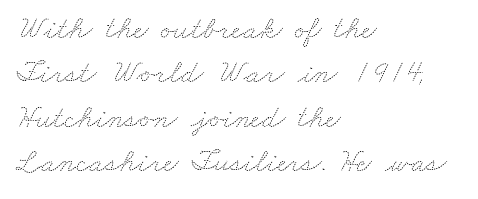
{"bold": "no", "weight": "thin", "width": "wide", "stroke_contrast": "medium", "x_height": "small", "monospaced": "no", "underline": "no", "align": "left", "line_spacing": "normal", "line_spacing_ratio": 1.39, "letter_spacing": "normal", "letter_spacing_em": 0.0, "glyph_px": 32}
